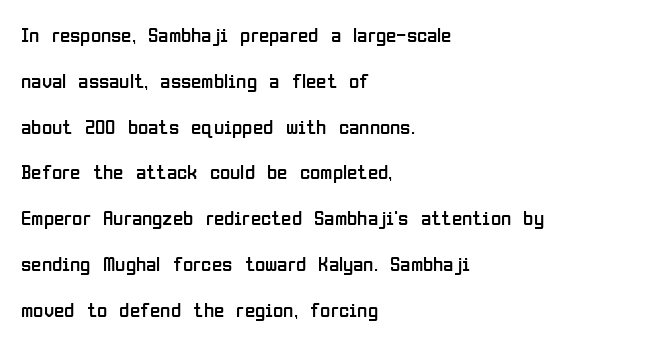
The image shows 21 px text type, upright; set left-aligned, loose line spacing (2.18x), normal letter spacing, not underlined.
